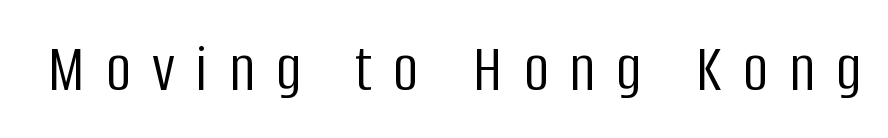
The gap between lines stays unmarked. The passage shown has open, widely tracked lettering throughout. Weight: regular or lighter. Nope, not italic — everything's standing straight.
